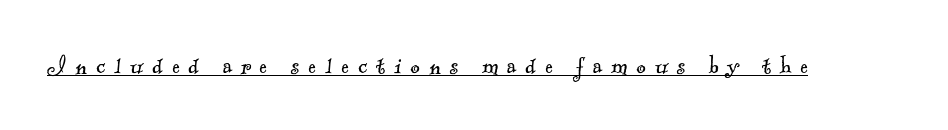
The image shows 29 px light serif type; set unusually wide letter spacing (+0.31 em), underlined; a small x-height.
